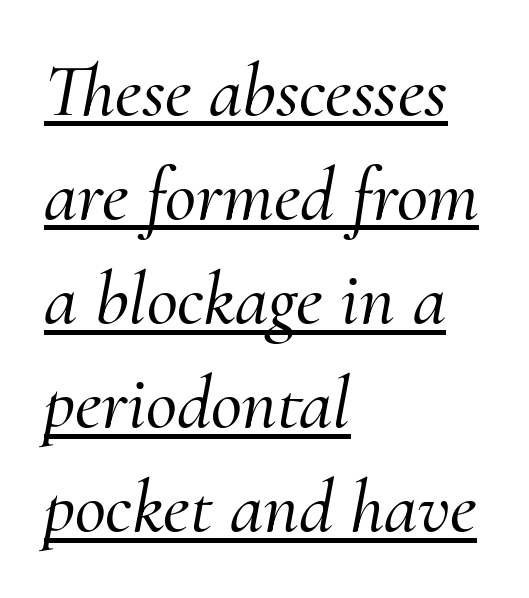
The image shows 76 px serif type, italic (leaning right); set left-aligned, normal line spacing (1.37x), normal letter spacing, underlined; medium stroke contrast and a small x-height.
